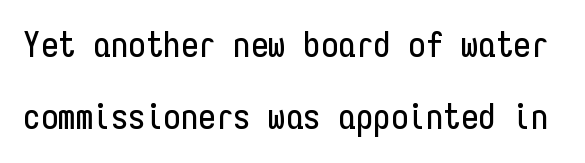
The image shows 35 px condensed sans-serif type, upright, monospaced; set loose line spacing (2.07x), normal letter spacing, not underlined; low stroke contrast and a medium x-height.
